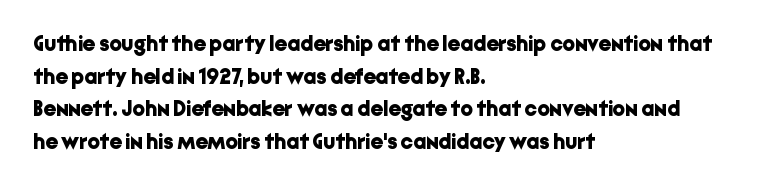
The image shows 22 px bold type, upright; set left-aligned, normal line spacing (1.48x), normal letter spacing, not underlined.
